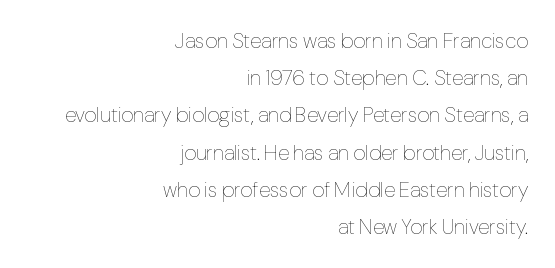
Is the stroke heavy? The answer is a plain regular-or-lighter. The type is set solid horizontally, with unmodified tracking. Horizontal alignment here is rightward, an uncommon choice for prose. The passage shown is not underscored anywhere.
